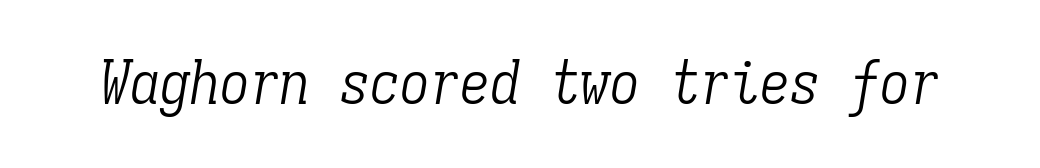
The image shows 60 px light, condensed serif type, italic (leaning right), monospaced; set normal letter spacing, not underlined; low stroke contrast and a medium x-height.
